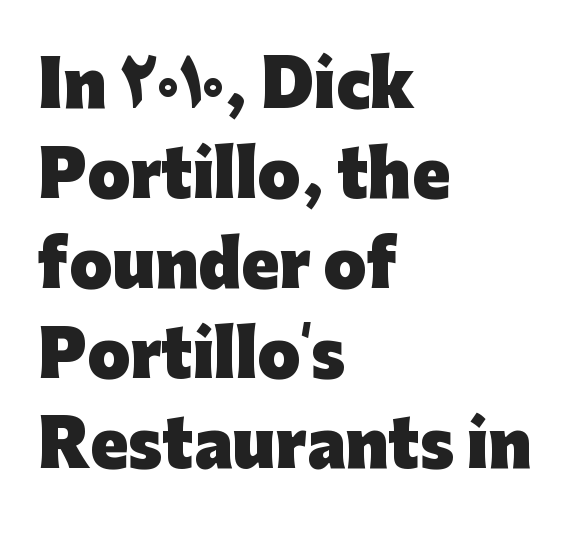
{"serif": "no", "italic": "no", "bold": "yes", "weight": "heavy", "width": "normal", "stroke_contrast": "low", "x_height": "medium", "monospaced": "no", "underline": "no", "align": "left", "line_spacing": "normal", "line_spacing_ratio": 1.45, "letter_spacing": "normal", "letter_spacing_em": 0.0, "glyph_px": 62}
